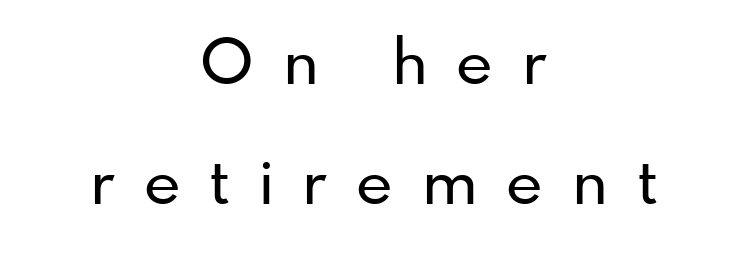
Q: Is the text italic (slanted)? A: No, it is upright.
Q: Is the typeface a serif or a sans-serif typeface? A: Sans-serif.
Q: Is the text underlined? A: No.
Q: How is the paragraph aligned? A: Centered.
Q: Is the spacing between letters normal or unusually wide? A: Unusually wide.
Q: Is the spacing between lines tight, normal or loose? A: Loose.
Q: Width (condensed, normal, or wide)? A: Normal.
Q: Stroke contrast? A: Low.
Q: x-height? A: Small.
Q: Monospaced? A: No.
